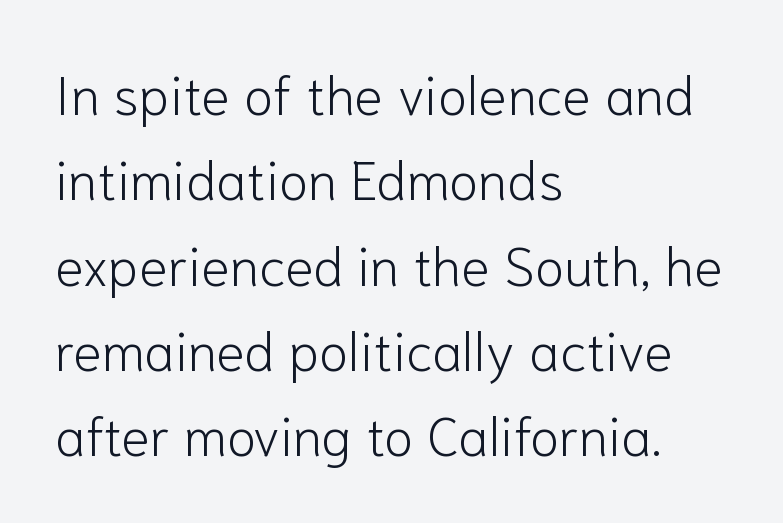
{"serif": "no", "italic": "no", "bold": "no", "weight": "light", "width": "normal", "stroke_contrast": "low", "x_height": "medium", "monospaced": "no", "underline": "no", "align": "left", "line_spacing": "normal", "line_spacing_ratio": 1.58, "letter_spacing": "normal", "letter_spacing_em": 0.0, "glyph_px": 54}
